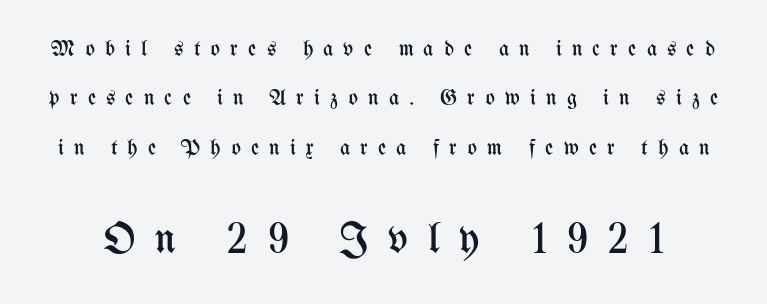
The image shows 43 px regular-weight, condensed type, upright; set loose line spacing (2.25x), unusually wide letter spacing (+0.46 em), not underlined; the second (bottom) block is 1.95x larger; medium stroke contrast and a medium x-height.
